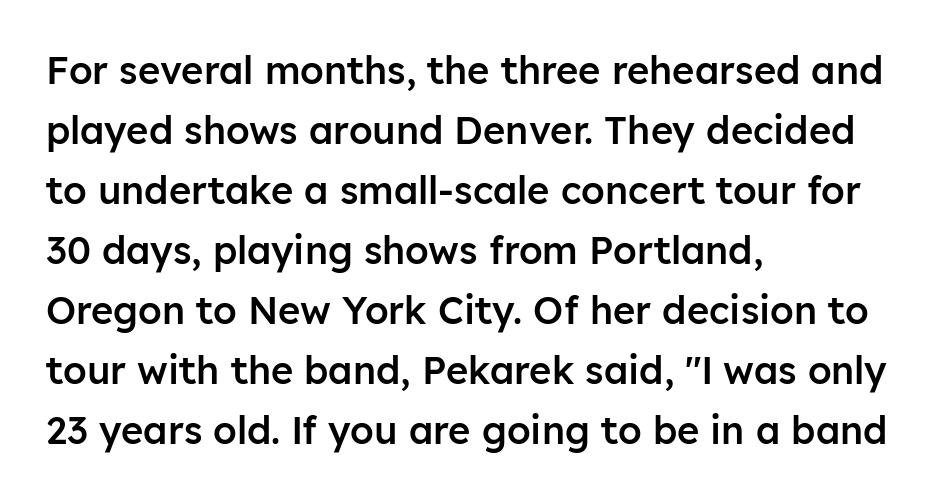
The type sits square on the baseline with zero lean. No word sits above an underline. To sum up the face: it is a sans, with no serifs. Stems and bowls a touch heavier than normal — semibold. Looks like regular typesetting: each glyph gets only the width it needs. The line-height multiplier appears to be the usual default.
